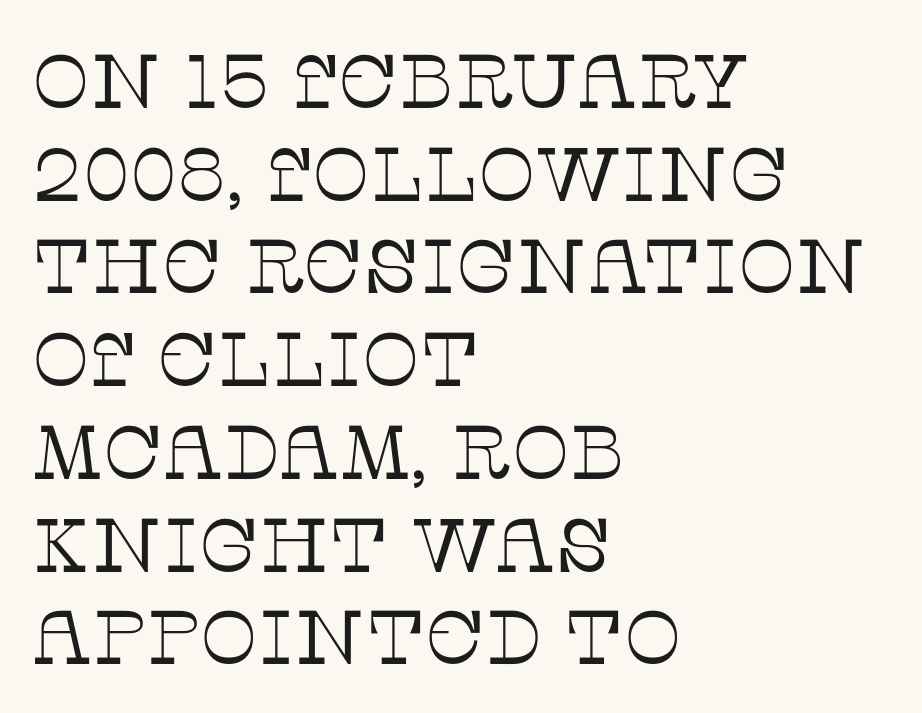
Italic? Not at all — the glyphs are vertical. Here the designer chose a conventional face with non-uniform glyph widths. What kind of face is this? One with serifs. Observe the ordinary spacing: letters are neighbours, not strangers. Beneath every word, the page is bare. Visually the block forms a straight wall on the left and a jagged coastline on the right.
